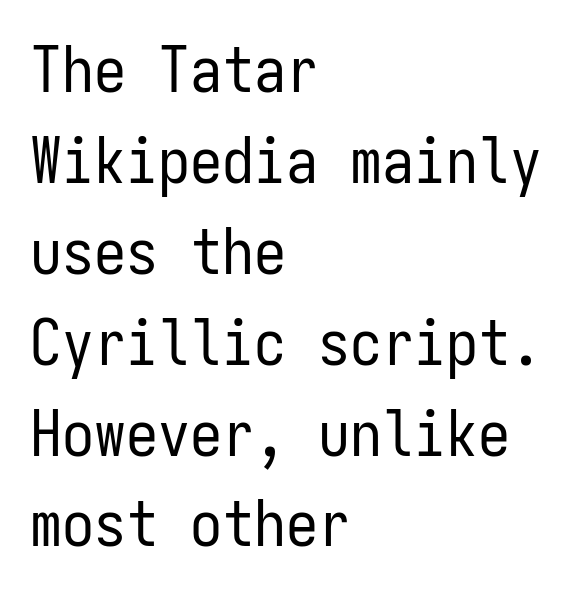
Check under the words: just untouched page. The paragraph shown leans on its left margin. Line spacing here is normal. Spacing between characters is what you'd get straight out of the box. A quiet, ordinary-to-light weight characterises the typeface.
